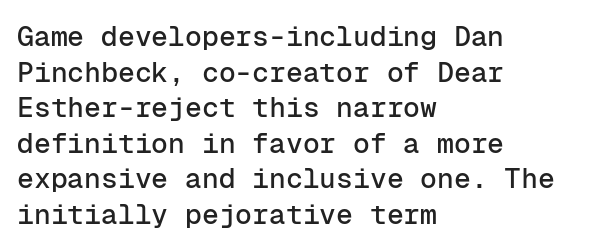
{"serif": "no", "italic": "no", "width": "normal", "stroke_contrast": "low", "x_height": "medium", "monospaced": "yes", "underline": "no", "align": "left", "line_spacing": "normal", "line_spacing_ratio": 1.27, "letter_spacing": "normal", "letter_spacing_em": 0.0, "glyph_px": 28}
